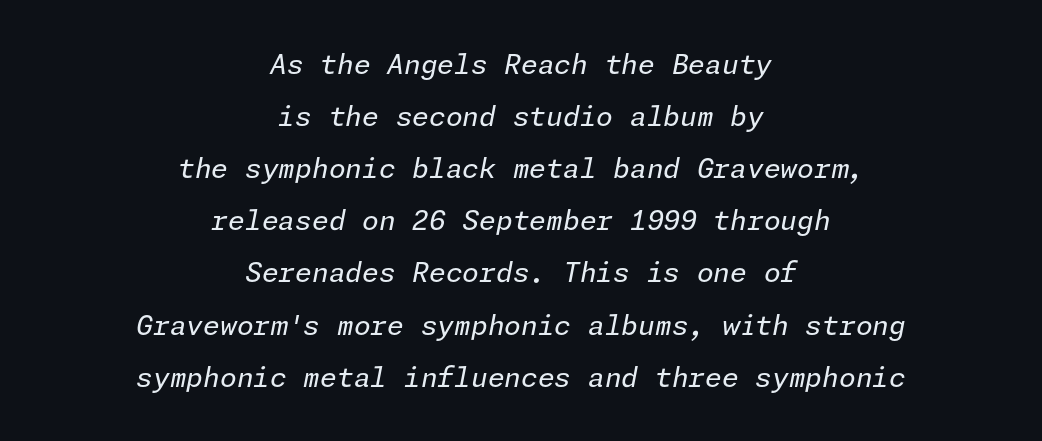
Q: Is the text bold? A: No.
Q: Is the text italic (slanted)? A: Yes, it leans right by about 11 degrees.
Q: Is the text underlined? A: No.
Q: How is the paragraph aligned? A: Centered.
Q: Is the spacing between letters normal or unusually wide? A: Normal.
Q: Is the spacing between lines tight, normal or loose? A: Loose.
